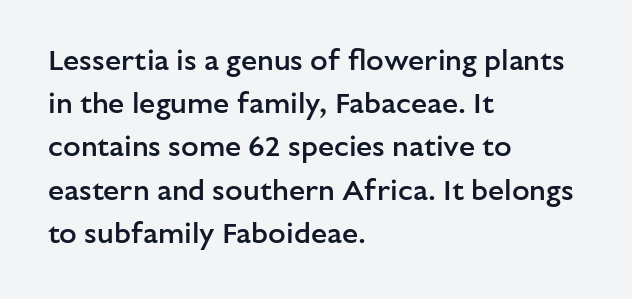
The image shows 29 px semibold sans-serif type, upright; set left-aligned, normal line spacing (1.49x), normal letter spacing, not underlined; low stroke contrast and a medium x-height.
